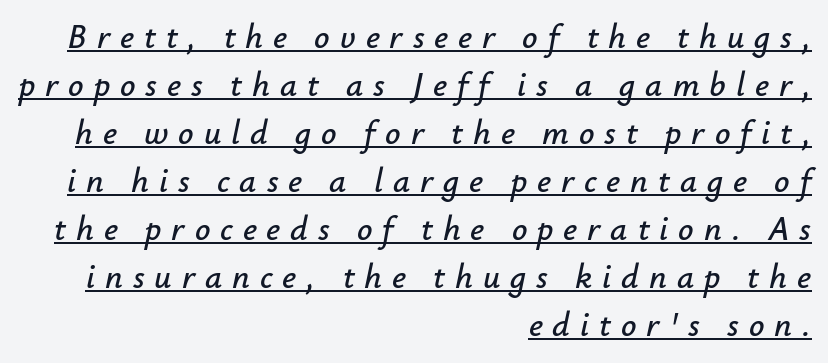
Q: Is the text italic (slanted)? A: Yes, it leans right by about 12 degrees.
Q: Is the text underlined? A: Yes.
Q: How is the paragraph aligned? A: Right-aligned.
Q: Is the spacing between letters normal or unusually wide? A: Unusually wide.
Q: Is the spacing between lines tight, normal or loose? A: Normal.
Q: Width (condensed, normal, or wide)? A: Normal.
Q: Stroke contrast? A: Low.
Q: x-height? A: Small.
Q: Monospaced? A: No.
